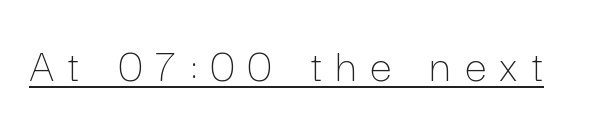
The letters look calm and open, with moderate or lighter stems. Students, note that the glyphs here are deliberately spaced far apart. Every stem runs plumb, perpendicular to the baseline. Honestly, the underline is the first thing you notice here.
